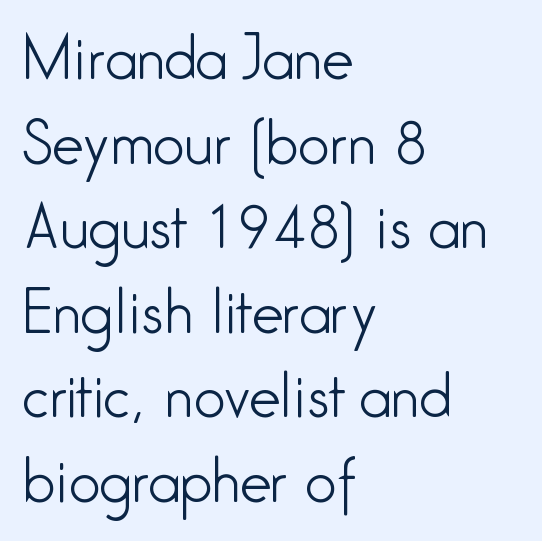
{"serif": "no", "italic": "no", "bold": "no", "weight": "light", "width": "condensed", "stroke_contrast": "low", "x_height": "medium", "monospaced": "no", "underline": "no", "align": "left", "line_spacing": "normal", "line_spacing_ratio": 1.51, "letter_spacing": "normal", "letter_spacing_em": 0.0, "glyph_px": 56}
